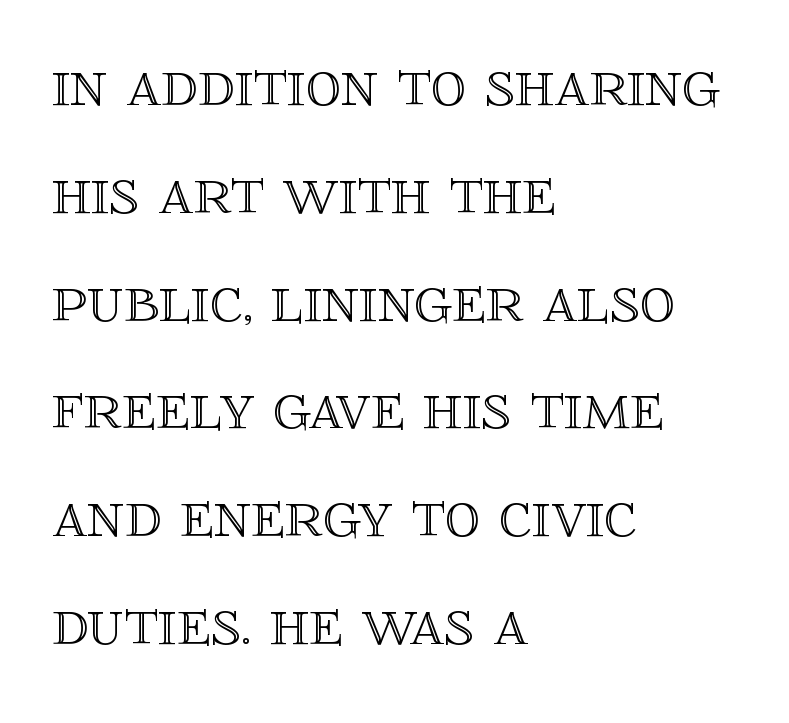
Q: Is the text italic (slanted)? A: No, it is upright.
Q: Is the text underlined? A: No.
Q: How is the paragraph aligned? A: Left-aligned.
Q: Is the spacing between letters normal or unusually wide? A: Normal.
Q: Is the spacing between lines tight, normal or loose? A: Normal.
Q: Width (condensed, normal, or wide)? A: Normal.
Q: x-height? A: Large.
Q: Monospaced? A: No.
